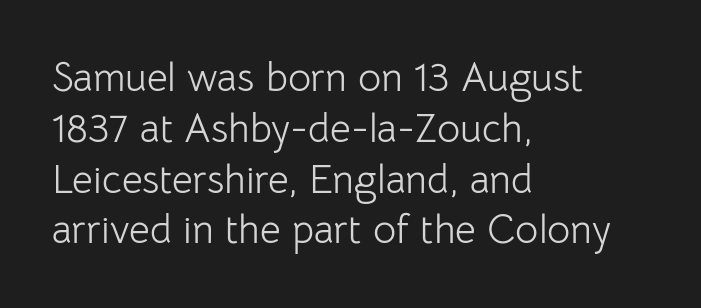
Q: Is the text bold? A: No.
Q: Is the text italic (slanted)? A: No, it is upright.
Q: Is the typeface a serif or a sans-serif typeface? A: Sans-serif.
Q: Is the text underlined? A: No.
Q: How is the paragraph aligned? A: Left-aligned.
Q: Is the spacing between letters normal or unusually wide? A: Normal.
Q: Is the spacing between lines tight, normal or loose? A: Normal.
Q: Width (condensed, normal, or wide)? A: Normal.
Q: Stroke contrast? A: Low.
Q: x-height? A: Medium.
Q: Monospaced? A: No.
